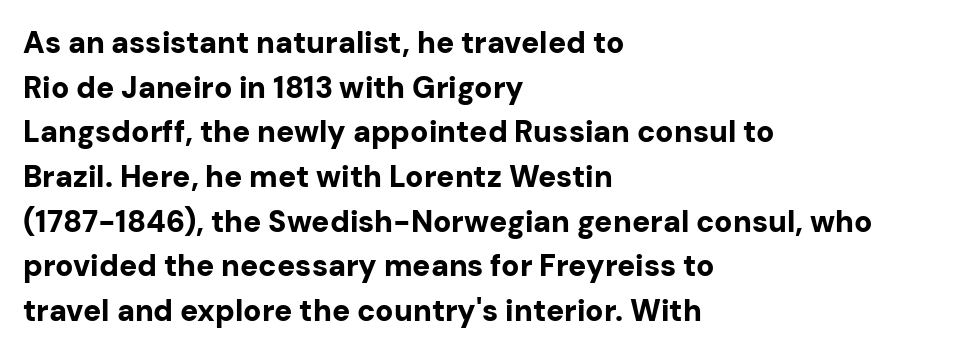
{"serif": "no", "italic": "no", "bold": "yes", "weight": "bold", "width": "normal", "stroke_contrast": "low", "x_height": "medium", "monospaced": "no", "underline": "no", "align": "left", "line_spacing": "normal", "line_spacing_ratio": 1.49, "letter_spacing": "normal", "letter_spacing_em": 0.0, "glyph_px": 30}
